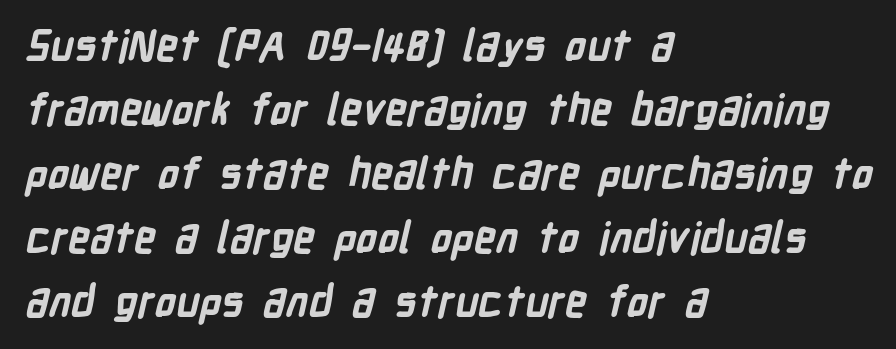
This sample is left-justified, so line endings fall wherever the words run out. Summary of weight: heavy, a full bold. Spacing between characters is what you'd get straight out of the box. You could not count columns in this text — the font is proportionally spaced. I'd call this a sans setting — the letters go barefoot.
